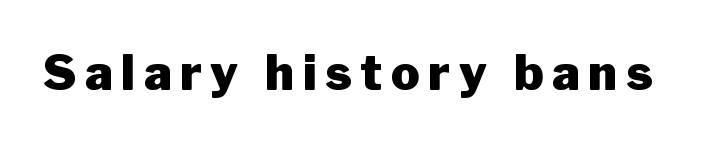
{"serif": "no", "italic": "no", "bold": "yes", "weight": "heavy", "width": "normal", "stroke_contrast": "low", "x_height": "medium", "monospaced": "no", "underline": "no", "glyph_px": 48}
